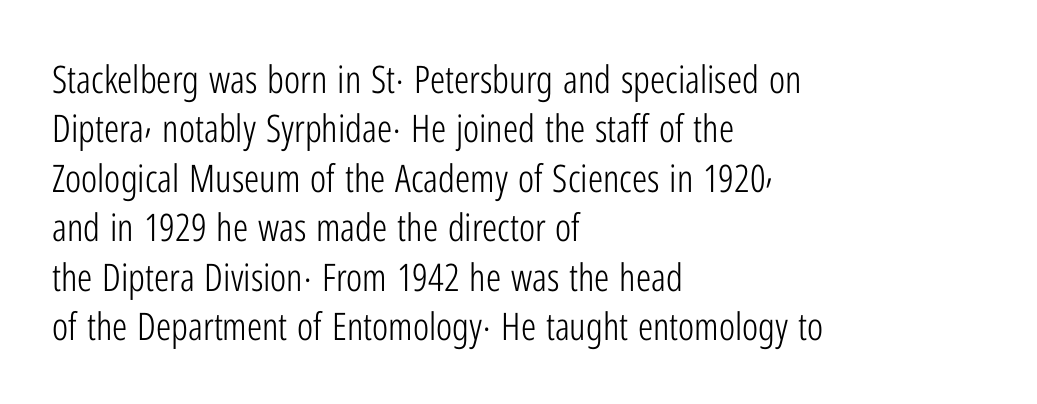
The image shows 38 px light, condensed sans-serif type, upright; set left-aligned, normal line spacing (1.3x), normal letter spacing, not underlined; low stroke contrast and a medium x-height.
